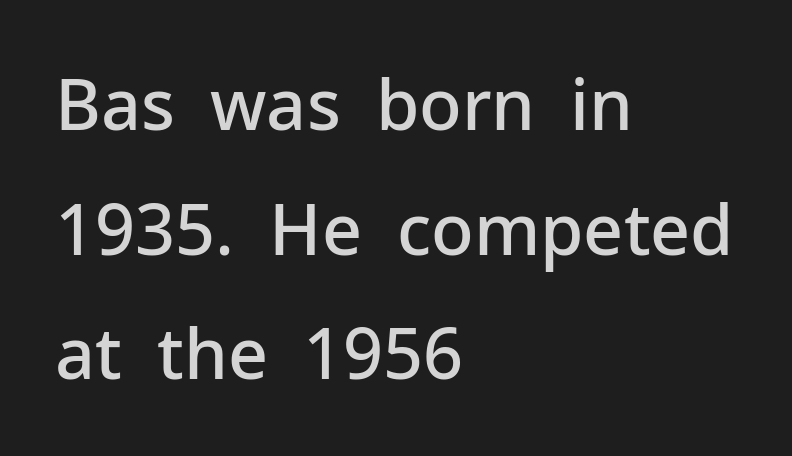
The image shows 70 px semibold sans-serif type, upright; set left-aligned, line spacing 1.78x, normal letter spacing, not underlined; low stroke contrast and a medium x-height.
